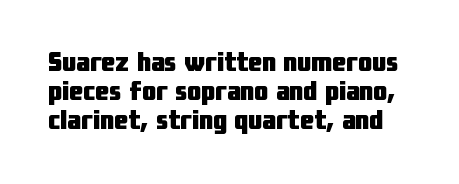
{"serif": "no", "italic": "no", "bold": "yes", "weight": "heavy", "width": "condensed", "stroke_contrast": "low", "x_height": "medium", "monospaced": "no", "underline": "no", "line_spacing": "tight", "line_spacing_ratio": 1.04, "letter_spacing": "normal", "letter_spacing_em": 0.0, "glyph_px": 28}
